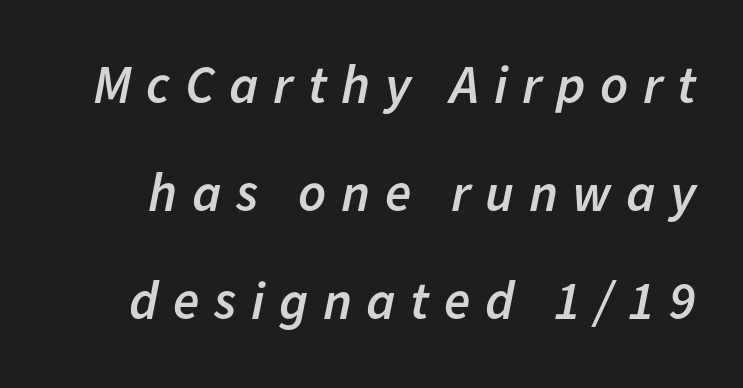
The image shows 54 px semibold type, italic (leaning right); set loose line spacing (2.0x), unusually wide letter spacing (+0.27 em), not underlined; low stroke contrast and a medium x-height.
